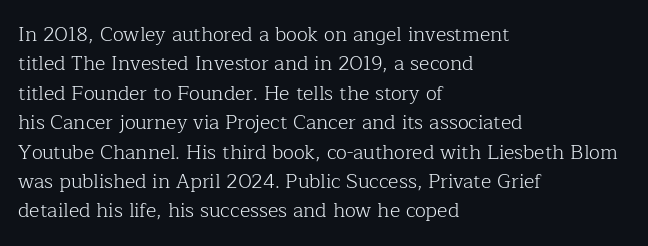
{"italic": "no", "bold": "no", "underline": "no", "align": "left", "line_spacing": "normal", "line_spacing_ratio": 1.47, "letter_spacing": "normal", "letter_spacing_em": 0.0, "glyph_px": 20}
